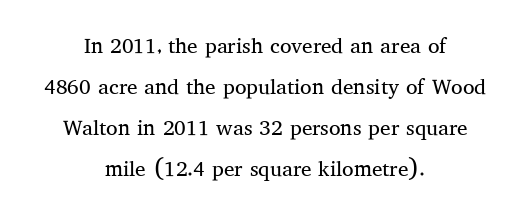
The lettering holds an erect, upright posture throughout. Leading: increased. A quiet, ordinary-to-light weight characterises the typeface. Underline: absent.
